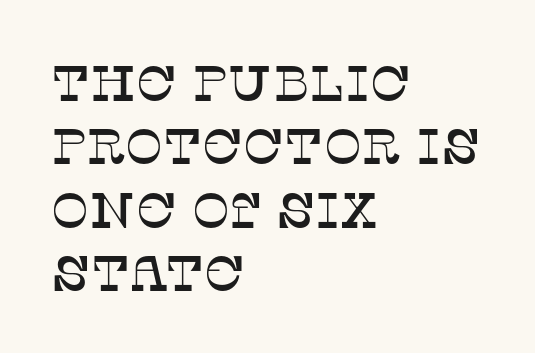
This rendering features lettering with no underline. Notice how the stems are strictly vertical — no italics here. In terms of leading, this rendering sits right in the middle. Leftover space on each line is placed entirely after the last word. In terms of letterform style, serifs are clearly present. The face used here is rendered with its standard letterfit.
